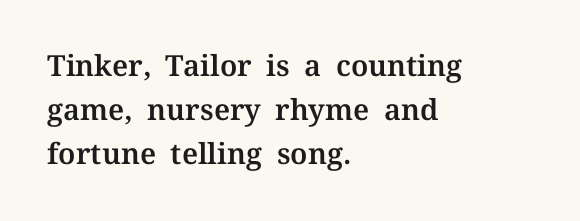
Stroke terminals: seriffed. You can tell it's not italic because the verticals are truly vertical. Short and long lines alike share a common starting point at left. Varying glyph widths throughout — classic text-font behaviour.
